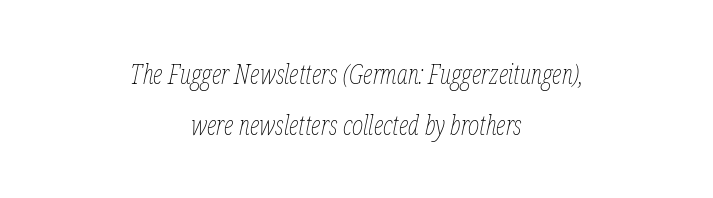
Q: Is the text bold? A: No.
Q: Is the text italic (slanted)? A: Yes, it leans right by about 12 degrees.
Q: Is the text underlined? A: No.
Q: How is the paragraph aligned? A: Centered.
Q: Is the spacing between letters normal or unusually wide? A: Normal.
